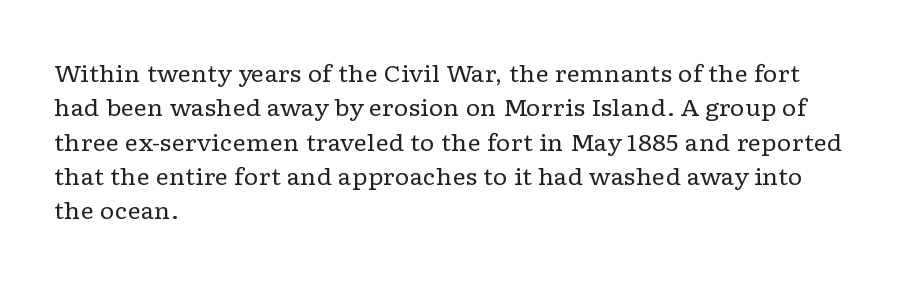
Q: Is the text bold? A: No.
Q: Is the text italic (slanted)? A: No, it is upright.
Q: Is the text underlined? A: No.
Q: How is the paragraph aligned? A: Left-aligned.
Q: Is the spacing between letters normal or unusually wide? A: Normal.
Q: Is the spacing between lines tight, normal or loose? A: Normal.
